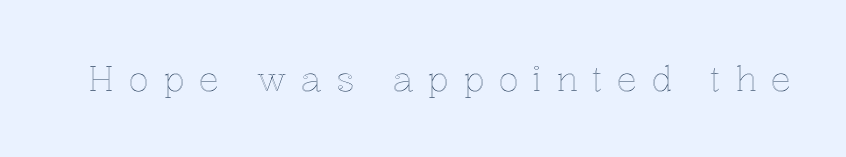
{"italic": "no", "width": "normal", "x_height": "medium", "monospaced": "no", "underline": "no", "letter_spacing": "wide", "letter_spacing_em": 0.41, "glyph_px": 34}
